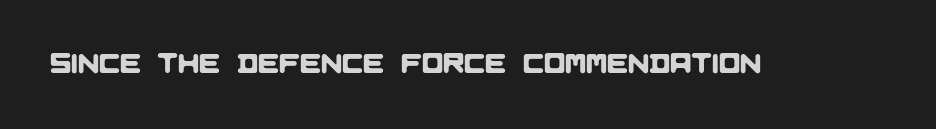
Descender tails drop into unmarked territory. The rendering keeps characters at their native spacing. Is this a fixed-width face? No — the glyphs have proportional, varying widths. Unlike a traditional serif, this face leaves its strokes unadorned.
